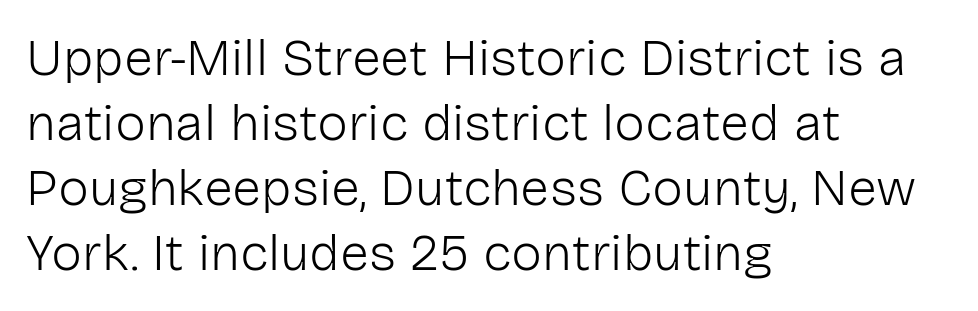
This rendering leaves character spacing at its baseline value. A typesetter would call this proportional, since set widths differ per character. Nobody drew a line under any word here. Vertical strokes here are truly vertical. Does the copy run flush right? No — it runs flush left.
